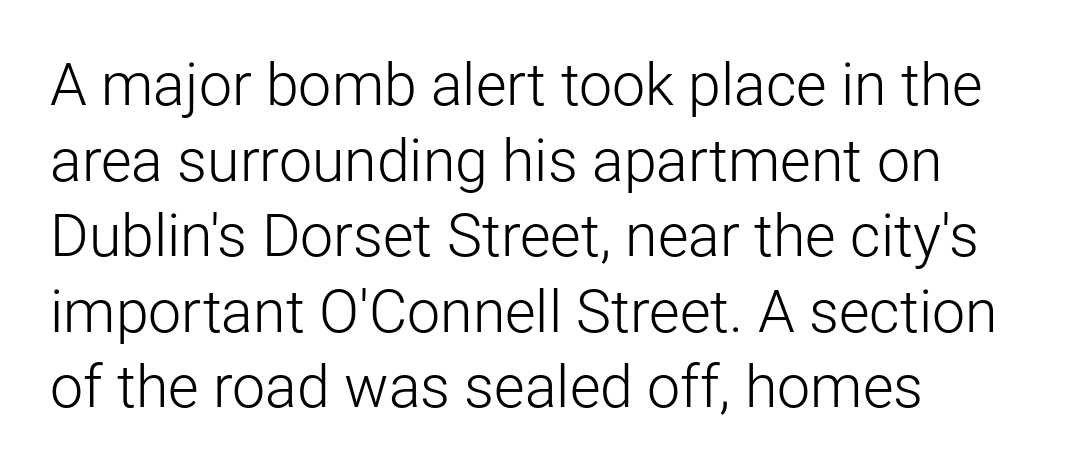
Q: Is the text bold? A: No.
Q: Is the text italic (slanted)? A: No, it is upright.
Q: Is the typeface a serif or a sans-serif typeface? A: Sans-serif.
Q: Is the text underlined? A: No.
Q: How is the paragraph aligned? A: Left-aligned.
Q: Is the spacing between letters normal or unusually wide? A: Normal.
Q: Is the spacing between lines tight, normal or loose? A: Normal.
Q: Width (condensed, normal, or wide)? A: Normal.
Q: Stroke contrast? A: Low.
Q: x-height? A: Medium.
Q: Monospaced? A: No.
